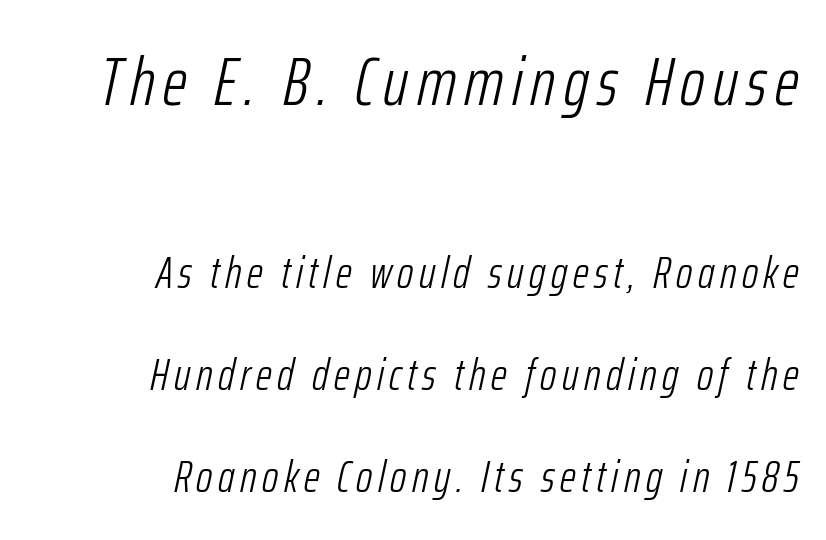
Q: Is the text bold? A: No.
Q: Is the text italic (slanted)? A: Yes, it leans right by about 12 degrees.
Q: Is the text underlined? A: No.
Q: How is the paragraph aligned? A: Right-aligned.
Q: Is the spacing between lines tight, normal or loose? A: Loose.
Q: Which block of text is set in a larger size, the first (top) or the second (bottom)? A: The first (top) one.
Q: Width (condensed, normal, or wide)? A: Condensed.
Q: Stroke contrast? A: Low.
Q: x-height? A: Medium.
Q: Monospaced? A: No.
